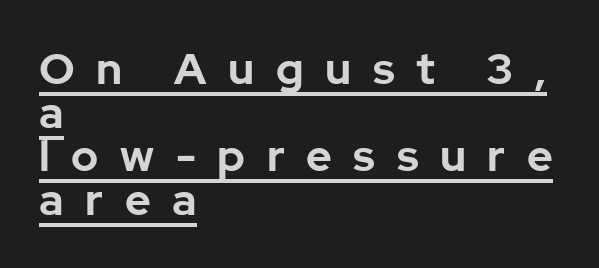
The image shows 44 px bold sans-serif type, upright; set left-aligned, tight line spacing (0.99x), unusually wide letter spacing (+0.49 em), underlined; low stroke contrast and a medium x-height.
